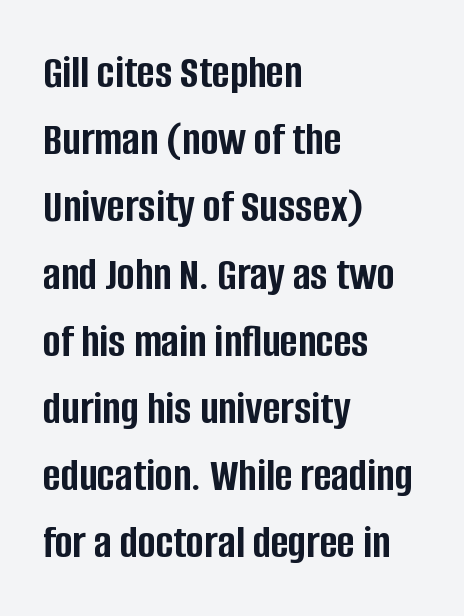
{"serif": "no", "italic": "no", "bold": "yes", "weight": "semibold", "width": "condensed", "stroke_contrast": "low", "x_height": "large", "monospaced": "no", "underline": "no", "align": "left", "line_spacing": "normal", "line_spacing_ratio": 1.4, "letter_spacing": "normal", "letter_spacing_em": 0.0, "glyph_px": 48}
